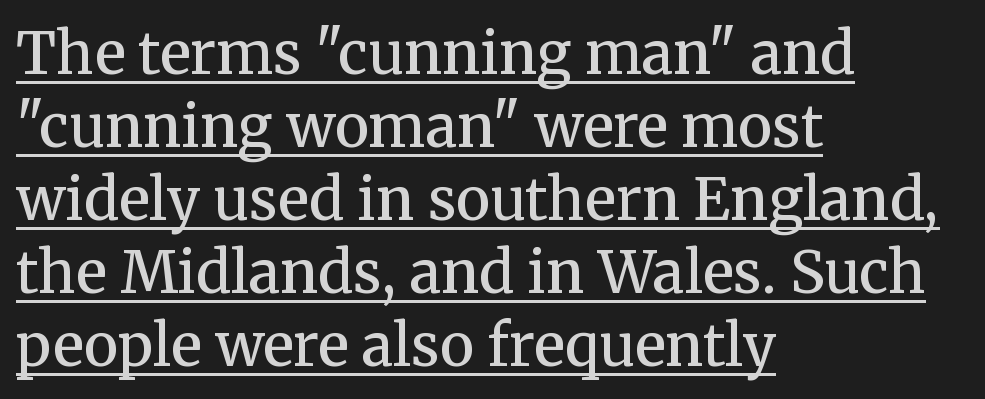
Q: Is the text bold? A: Semi-bold.
Q: Is the text italic (slanted)? A: No, it is upright.
Q: Is the typeface a serif or a sans-serif typeface? A: Serif.
Q: Is the text underlined? A: Yes.
Q: How is the paragraph aligned? A: Left-aligned.
Q: Is the spacing between letters normal or unusually wide? A: Normal.
Q: Is the spacing between lines tight, normal or loose? A: Normal.
Q: Width (condensed, normal, or wide)? A: Normal.
Q: Stroke contrast? A: Medium.
Q: x-height? A: Medium.
Q: Monospaced? A: No.
